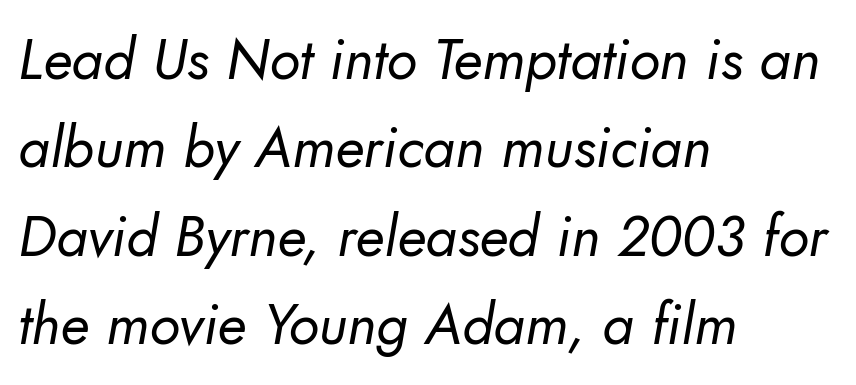
The image shows 57 px regular-weight sans-serif type; set left-aligned, normal line spacing (1.55x), normal letter spacing, not underlined; low stroke contrast and a small x-height.
